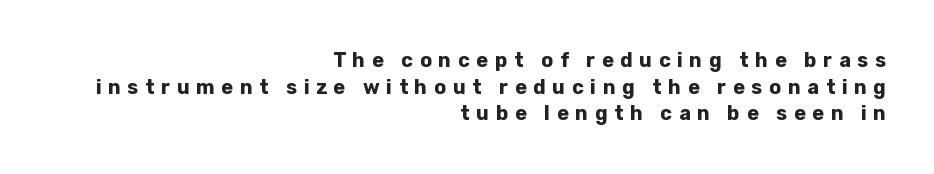
The image shows 20 px bold type, upright; set right-aligned, normal line spacing (1.33x), unusually wide letter spacing (+0.33 em), not underlined.
